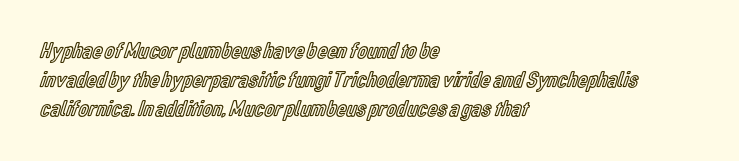
Q: Is the text italic (slanted)? A: Yes.
Q: Is the text underlined? A: No.
Q: How is the paragraph aligned? A: Left-aligned.
Q: Is the spacing between letters normal or unusually wide? A: Normal.
Q: Is the spacing between lines tight, normal or loose? A: Normal.
